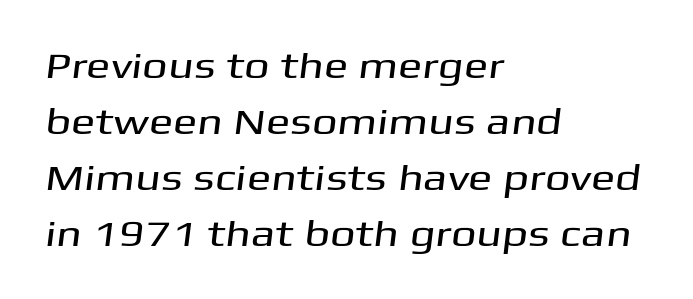
The image shows 36 px wide sans-serif type; set left-aligned, normal line spacing (1.56x), normal letter spacing, not underlined; medium stroke contrast and a medium x-height.
